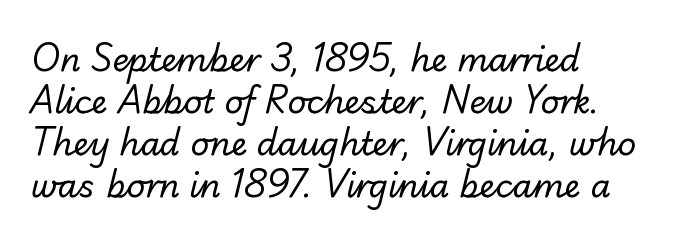
Heft: none added — not bold. The rendering uses natural spacing where letterforms have individual widths. Summary of vertical rhythm: regular, with standard interline spacing. Each word holds together tightly as a unit, with standard inter-letter gaps.
